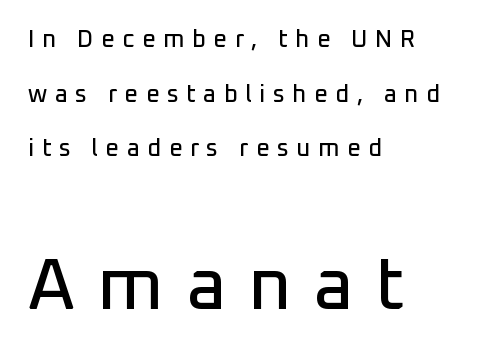
Reading top to bottom, the characters get bigger at the block break. What kind of face is this? One without serifs — a sans. Italic: no, the glyphs are upright roman. Widely set lines give the paragraph a tall, airy silhouette. Words appear elongated and porous because spacing is wide.
